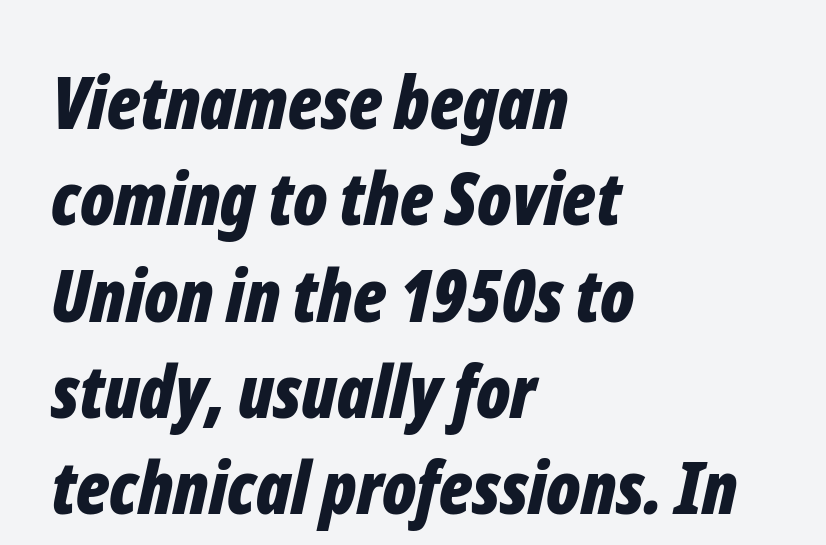
The image shows 73 px bold, condensed type, italic (leaning right); set left-aligned, normal line spacing (1.32x), normal letter spacing, not underlined; low stroke contrast and a medium x-height.
